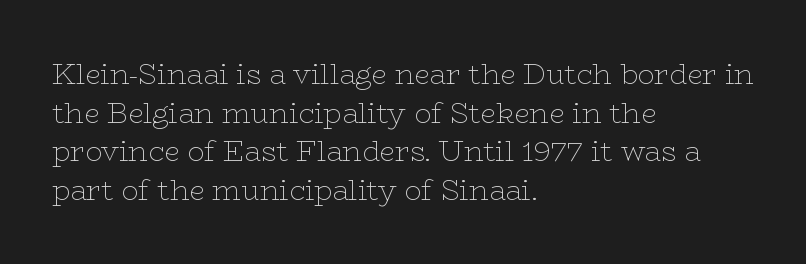
Q: Is the text bold? A: No.
Q: Is the text italic (slanted)? A: No, it is upright.
Q: Is the typeface a serif or a sans-serif typeface? A: Serif.
Q: Is the text underlined? A: No.
Q: How is the paragraph aligned? A: Left-aligned.
Q: Is the spacing between letters normal or unusually wide? A: Normal.
Q: Is the spacing between lines tight, normal or loose? A: Normal.
Q: Width (condensed, normal, or wide)? A: Wide.
Q: Stroke contrast? A: Low.
Q: x-height? A: Medium.
Q: Monospaced? A: No.
